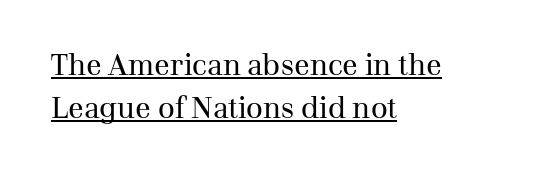
Q: Is the text bold? A: No.
Q: Is the text italic (slanted)? A: No, it is upright.
Q: Is the typeface a serif or a sans-serif typeface? A: Serif.
Q: Is the text underlined? A: Yes.
Q: How is the paragraph aligned? A: Left-aligned.
Q: Is the spacing between letters normal or unusually wide? A: Normal.
Q: Is the spacing between lines tight, normal or loose? A: Normal.
Q: Width (condensed, normal, or wide)? A: Normal.
Q: Stroke contrast? A: Medium.
Q: x-height? A: Medium.
Q: Monospaced? A: No.
